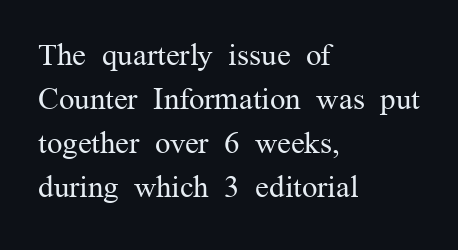
The image shows 31 px regular-weight serif type, upright; set left-aligned, normal line spacing (1.42x), normal letter spacing, not underlined; medium stroke contrast and a medium x-height.
